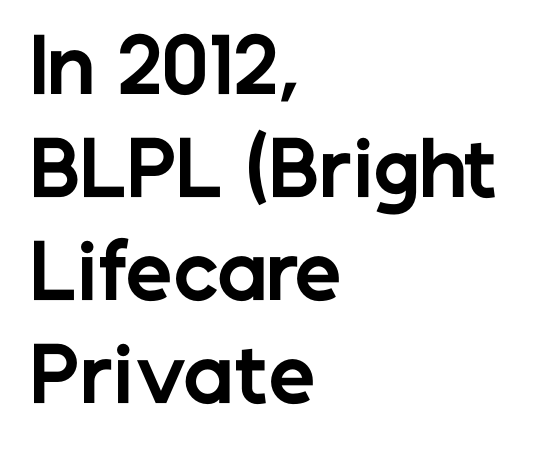
{"serif": "no", "italic": "no", "bold": "yes", "weight": "bold", "width": "normal", "stroke_contrast": "low", "x_height": "medium", "monospaced": "no", "underline": "no", "align": "left", "line_spacing": "normal", "line_spacing_ratio": 1.39, "letter_spacing": "normal", "letter_spacing_em": 0.0, "glyph_px": 74}
